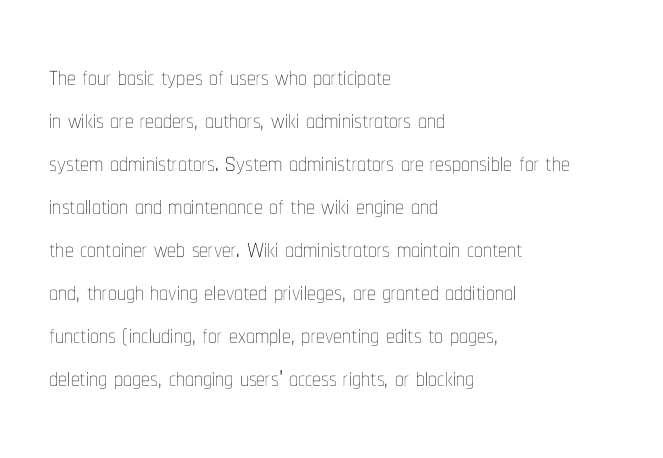
Q: Is the text bold? A: No.
Q: Is the text italic (slanted)? A: No, it is upright.
Q: Is the text underlined? A: No.
Q: How is the paragraph aligned? A: Left-aligned.
Q: Is the spacing between letters normal or unusually wide? A: Normal.
Q: Width (condensed, normal, or wide)? A: Condensed.
Q: Stroke contrast? A: Low.
Q: x-height? A: Medium.
Q: Monospaced? A: No.
